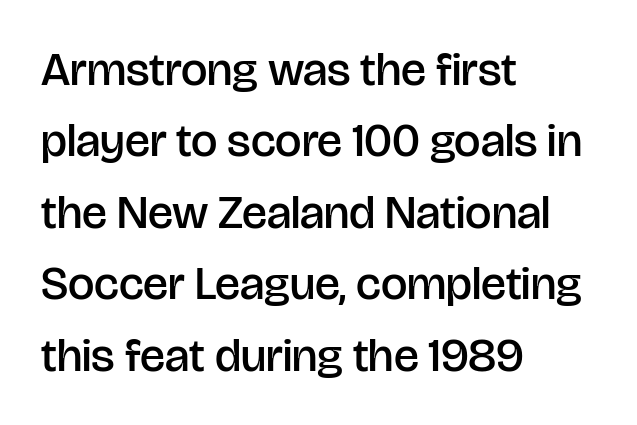
Varying glyph widths throughout — classic text-font behaviour. The text block is weighted toward the left margin, trailing off unevenly rightward. How heavy is the stroke? Medium-heavy — a semibold, shy of bold. Characters follow at the spacing the type designer built in. Quick note: underline off.
